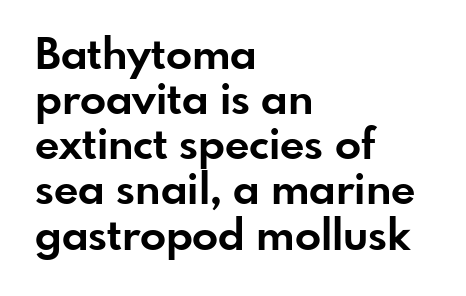
No italicization has been applied; the sample stays upright. Emphasis by weight is at full strength: bold. The rag falls on the right side of this text block. This rendering leaves character spacing at its baseline value. Summary of vertical rhythm: compact, with narrow interline spacing. The rendering uses natural spacing where letterforms have individual widths.
